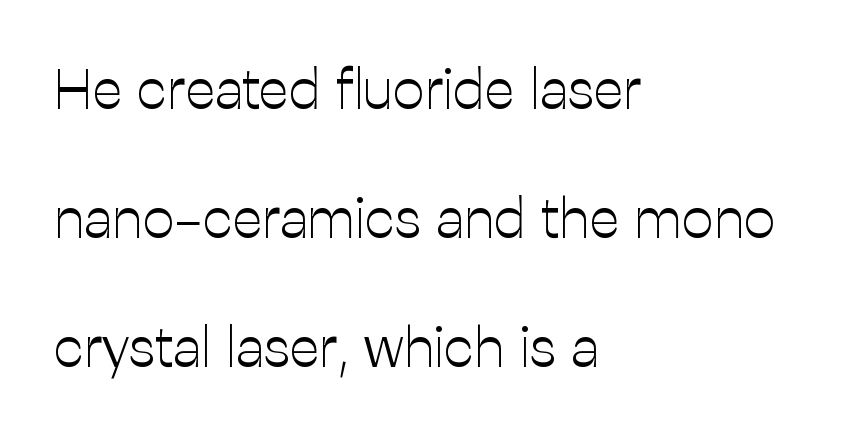
Observe the ordinary spacing: letters are neighbours, not strangers. Does the type have serifs? No, each stem ends abruptly. The face used here is proportionally spaced, like ordinary book or web type. The paragraph has a hard left edge and a soft right edge. The space beneath each line is pristine and unruled.
